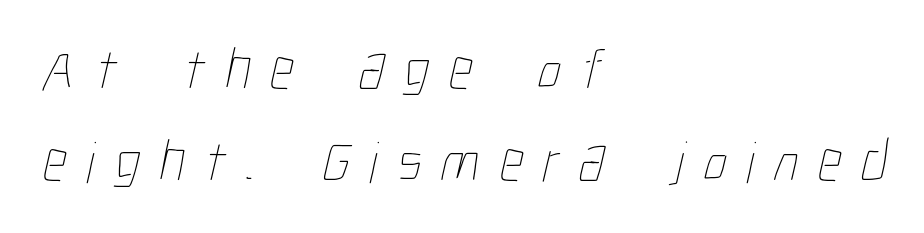
The image shows 59 px thin, condensed type; set left-aligned, normal line spacing (1.56x), unusually wide letter spacing (+0.33 em), not underlined; low stroke contrast and a medium x-height.
